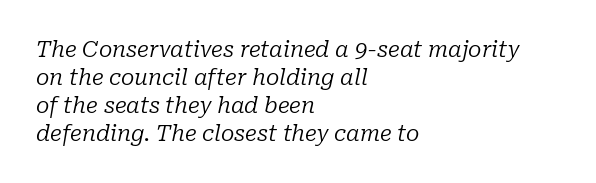
Q: Is the text bold? A: No.
Q: Is the text italic (slanted)? A: Yes, it leans right by about 10 degrees.
Q: Is the text underlined? A: No.
Q: How is the paragraph aligned? A: Left-aligned.
Q: Is the spacing between letters normal or unusually wide? A: Normal.
Q: Is the spacing between lines tight, normal or loose? A: Normal.
